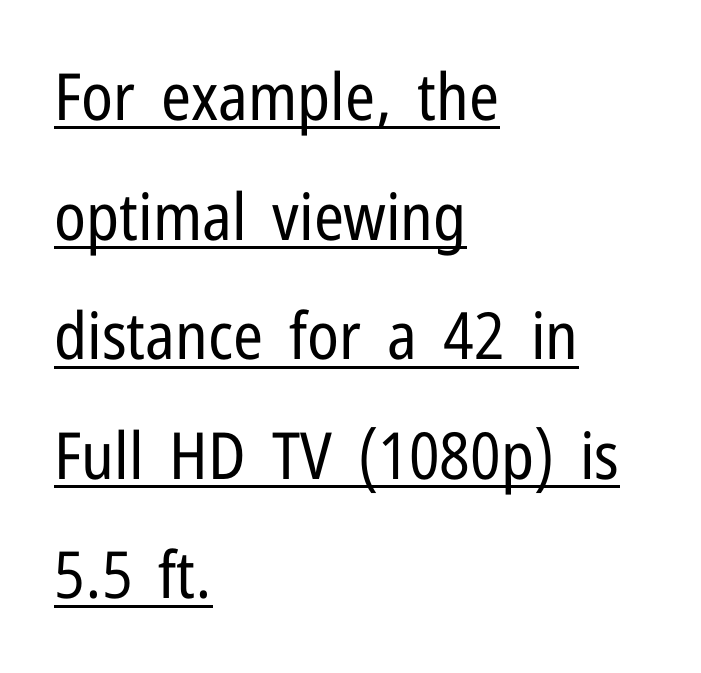
Stems here are at most as thick as an everyday book face. Tall strokes in this sample are plumb rather than angled. Nothing unusual about the tracking: characters are spaced as the font intends. A student would call this left alignment; a typographer would say flush left, rag right. A typesetter would call this proportional, since set widths differ per character.
